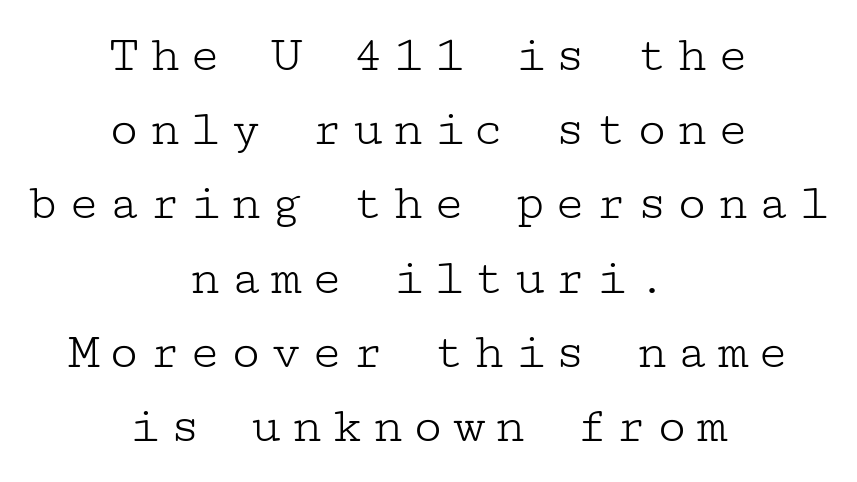
{"serif": "yes", "italic": "no", "bold": "no", "weight": "light", "width": "wide", "stroke_contrast": "low", "x_height": "medium", "underline": "no", "align": "center", "line_spacing": "normal", "line_spacing_ratio": 1.4, "glyph_px": 53}
